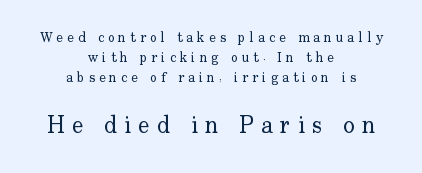
Q: Is the text bold? A: No.
Q: Is the text italic (slanted)? A: No, it is upright.
Q: Is the text underlined? A: No.
Q: How is the paragraph aligned? A: Centered.
Q: Is the spacing between letters normal or unusually wide? A: Unusually wide.
Q: Is the spacing between lines tight, normal or loose? A: Normal.
Q: Which block of text is set in a larger size, the first (top) or the second (bottom)? A: The second (bottom) one.
